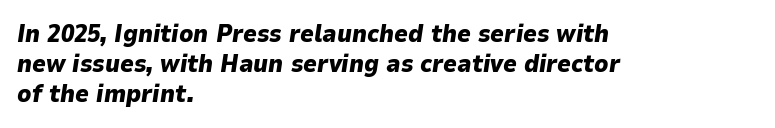
{"italic": "yes", "lean": "right", "slant_degrees": 9, "bold": "yes", "underline": "no", "align": "left", "line_spacing": "normal", "line_spacing_ratio": 1.25, "letter_spacing": "normal", "letter_spacing_em": 0.0, "glyph_px": 24}
